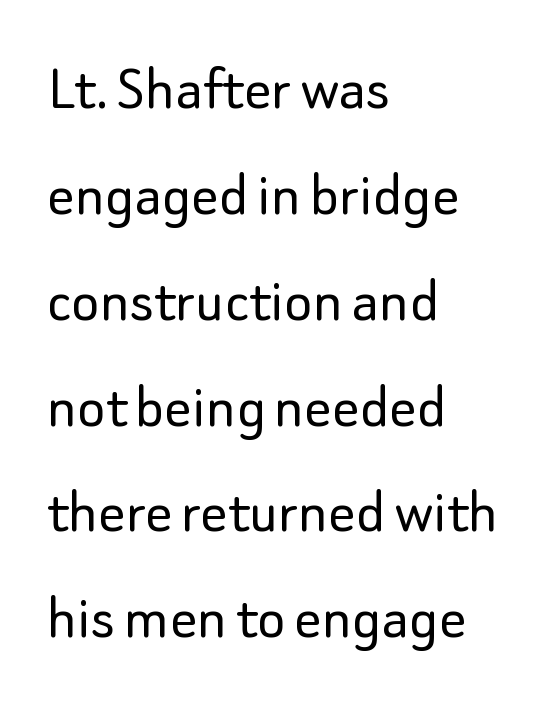
{"serif": "no", "italic": "no", "bold": "no", "weight": "light", "width": "normal", "stroke_contrast": "low", "x_height": "small", "monospaced": "no", "underline": "no", "align": "left", "line_spacing": "normal", "line_spacing_ratio": 1.58, "letter_spacing": "normal", "letter_spacing_em": 0.0, "glyph_px": 67}
